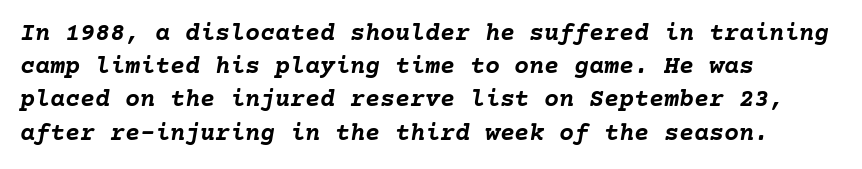
{"italic": "yes", "lean": "right", "slant_degrees": 10, "bold": "yes", "underline": "no", "align": "left", "line_spacing": "normal", "line_spacing_ratio": 1.33, "letter_spacing": "normal", "letter_spacing_em": 0.0, "glyph_px": 25}
